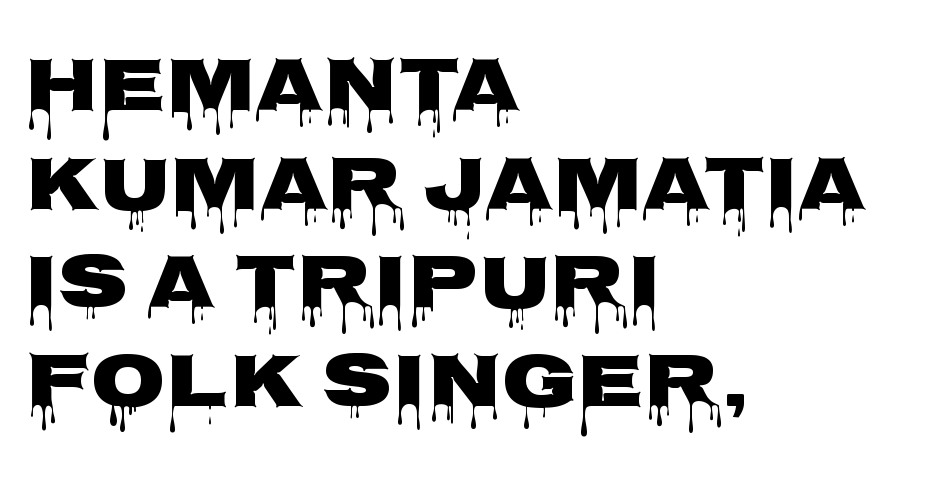
The image shows 77 px wide sans-serif type, upright; set left-aligned, normal line spacing (1.28x), normal letter spacing, not underlined; low stroke contrast and a large x-height.
